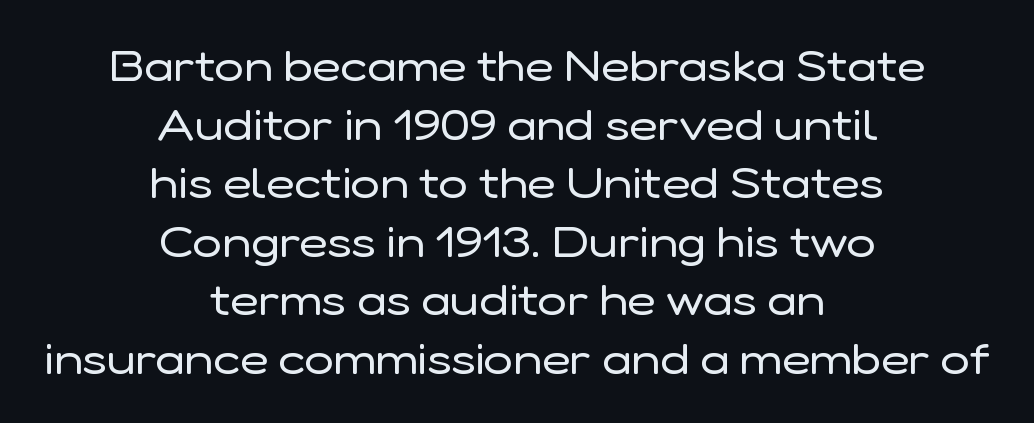
The text block is weighted toward neither margin, spreading evenly from the middle. The gaps between neighbouring characters are ordinary and unremarkable. The characters are drawn with everyday or finer stroke widths. A roman cut, with each character standing at attention. Notice how descenders clear the ascenders below comfortably — that's standard leading.
